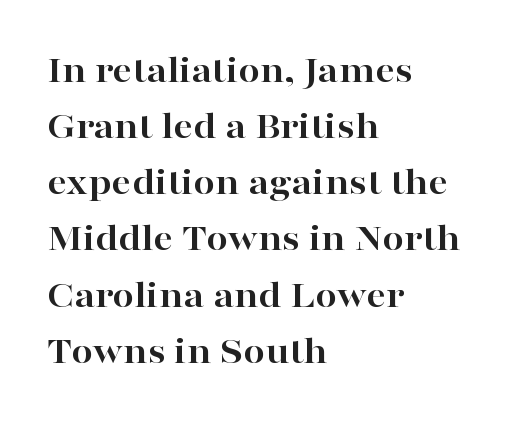
{"serif": "yes", "italic": "no", "bold": "yes", "weight": "bold", "width": "wide", "stroke_contrast": "high", "x_height": "medium", "monospaced": "no", "underline": "no", "align": "left", "line_spacing": "normal", "line_spacing_ratio": 1.44, "letter_spacing": "normal", "letter_spacing_em": 0.0, "glyph_px": 39}
